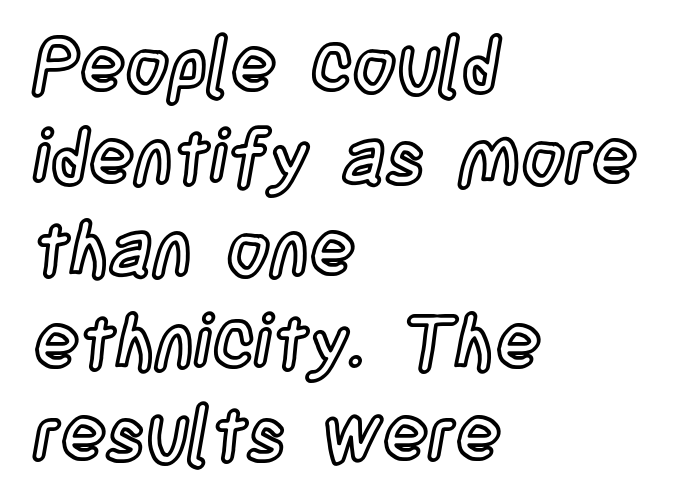
A typesetter would call this proportional, since set widths differ per character. This rendering leaves character spacing at its baseline value. Words float on clear page, feet unadorned. Horizontal alignment here is leftward, the default for most running prose.
